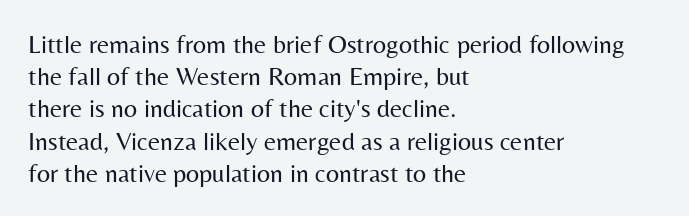
{"italic": "no", "bold": "no", "underline": "no", "align": "left", "line_spacing_ratio": 1.24, "letter_spacing": "normal", "letter_spacing_em": 0.0, "glyph_px": 26}
